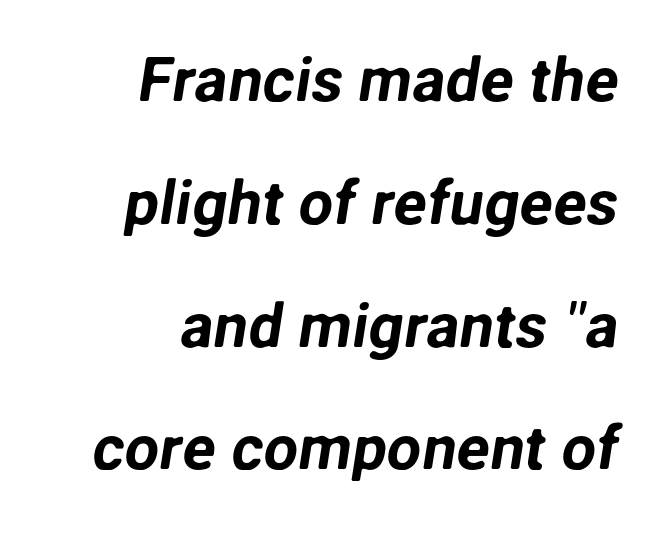
{"serif": "no", "width": "normal", "stroke_contrast": "low", "x_height": "medium", "monospaced": "no", "underline": "no", "line_spacing": "loose", "line_spacing_ratio": 1.98, "letter_spacing": "normal", "letter_spacing_em": 0.0, "glyph_px": 62}
